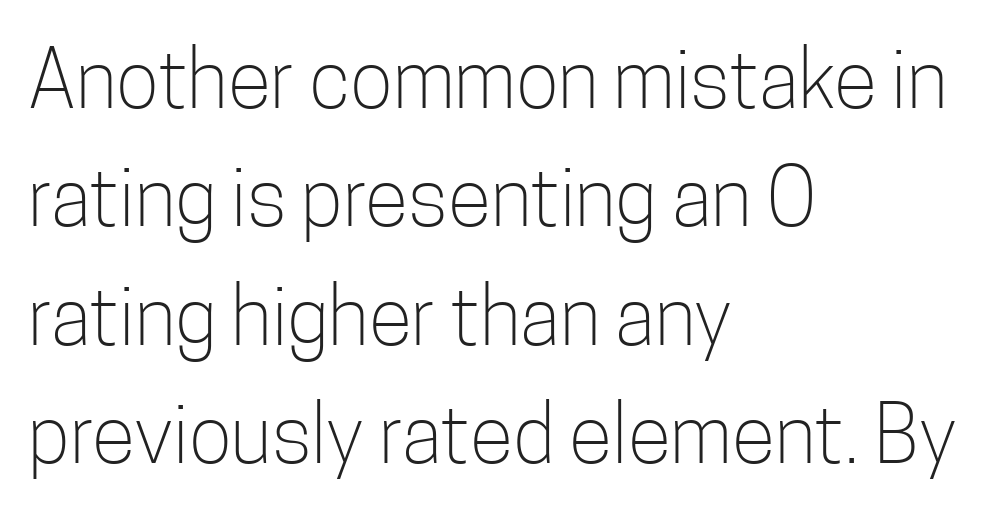
{"serif": "no", "italic": "no", "bold": "no", "weight": "light", "width": "condensed", "stroke_contrast": "low", "x_height": "medium", "monospaced": "no", "underline": "no", "align": "left", "line_spacing": "normal", "line_spacing_ratio": 1.48, "letter_spacing": "normal", "letter_spacing_em": 0.0, "glyph_px": 80}
